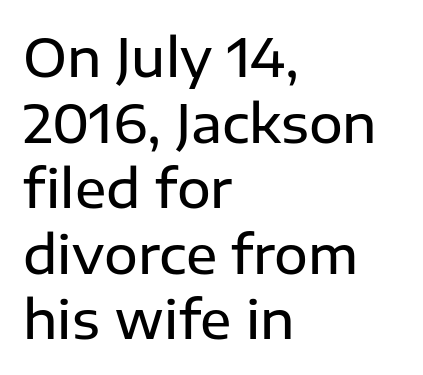
{"serif": "no", "italic": "no", "bold": "semi", "weight": "semibold", "width": "normal", "stroke_contrast": "low", "x_height": "medium", "monospaced": "no", "underline": "no", "align": "left", "line_spacing": "normal", "line_spacing_ratio": 1.26, "letter_spacing": "normal", "letter_spacing_em": 0.0, "glyph_px": 52}
